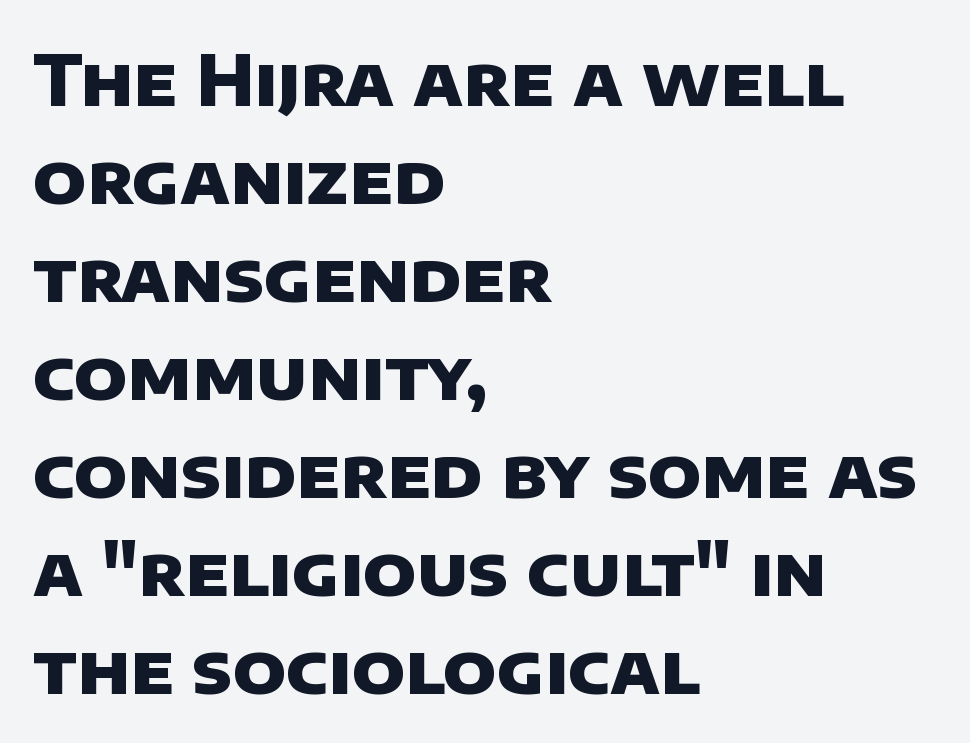
Q: Is the text bold? A: Yes.
Q: Is the typeface a serif or a sans-serif typeface? A: Sans-serif.
Q: Is the text underlined? A: No.
Q: How is the paragraph aligned? A: Left-aligned.
Q: Is the spacing between letters normal or unusually wide? A: Normal.
Q: Is the spacing between lines tight, normal or loose? A: Normal.
Q: Width (condensed, normal, or wide)? A: Normal.
Q: Stroke contrast? A: Low.
Q: x-height? A: Large.
Q: Monospaced? A: No.
